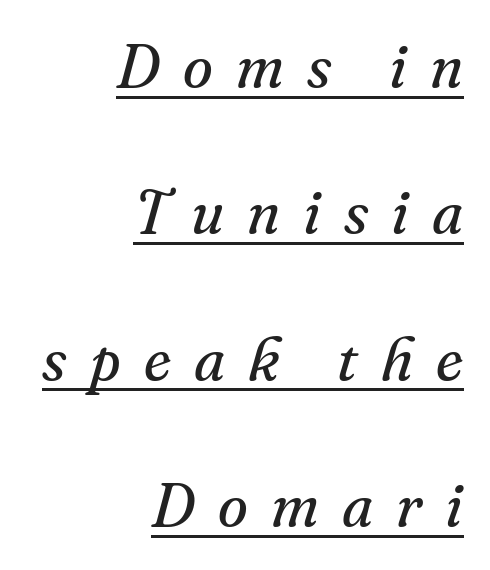
Q: Is the text bold? A: No.
Q: Is the text italic (slanted)? A: Yes, it leans right by about 16 degrees.
Q: Is the typeface a serif or a sans-serif typeface? A: Serif.
Q: Is the text underlined? A: Yes.
Q: How is the paragraph aligned? A: Right-aligned.
Q: Is the spacing between letters normal or unusually wide? A: Unusually wide.
Q: Is the spacing between lines tight, normal or loose? A: Loose.
Q: Width (condensed, normal, or wide)? A: Normal.
Q: Stroke contrast? A: Medium.
Q: x-height? A: Small.
Q: Monospaced? A: No.
